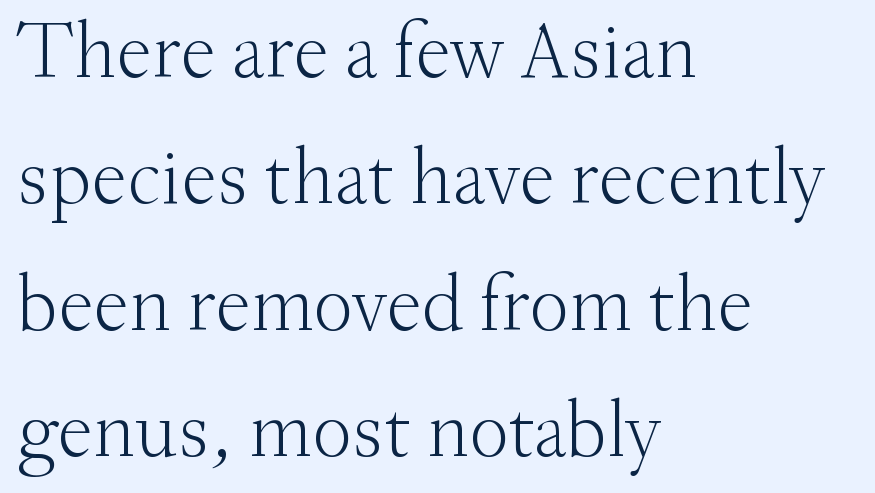
The image shows 80 px light serif type, upright; set left-aligned, normal line spacing (1.58x), normal letter spacing, not underlined; medium stroke contrast and a small x-height.
